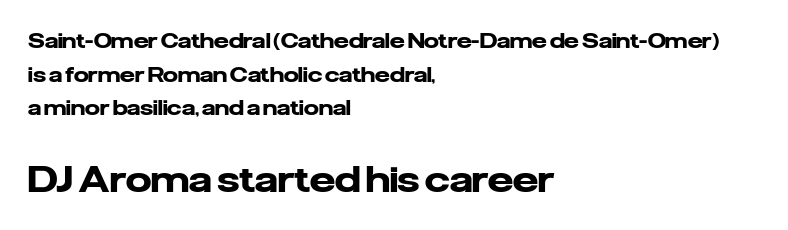
How heavy is the stroke? Heavy — this is a bold. Nothing unusual about the tracking: characters are spaced as the font intends. The designer left line spacing at the default. Each row of text sits above clean, open space. Line beginnings align vertically; line endings do not. Is this a fixed-width face? No — the glyphs have proportional, varying widths.
